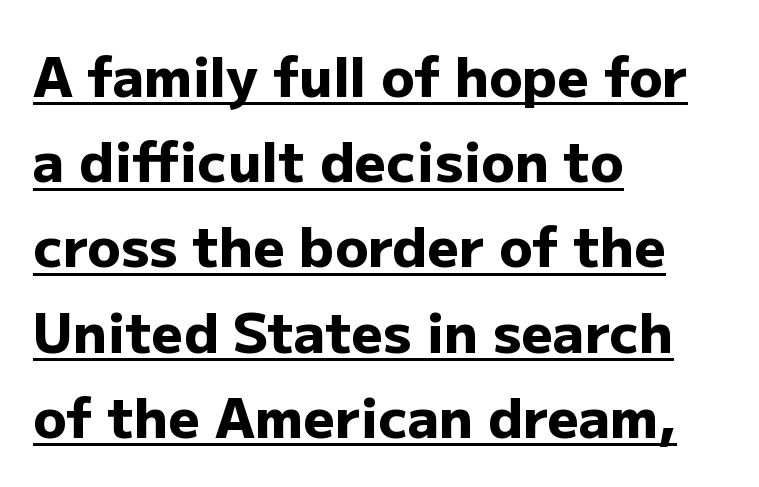
Q: Is the text bold? A: Yes.
Q: Is the text italic (slanted)? A: No, it is upright.
Q: Is the typeface a serif or a sans-serif typeface? A: Sans-serif.
Q: Is the text underlined? A: Yes.
Q: How is the paragraph aligned? A: Left-aligned.
Q: Is the spacing between letters normal or unusually wide? A: Normal.
Q: Is the spacing between lines tight, normal or loose? A: Normal.
Q: Width (condensed, normal, or wide)? A: Normal.
Q: Stroke contrast? A: Low.
Q: x-height? A: Medium.
Q: Monospaced? A: No.
